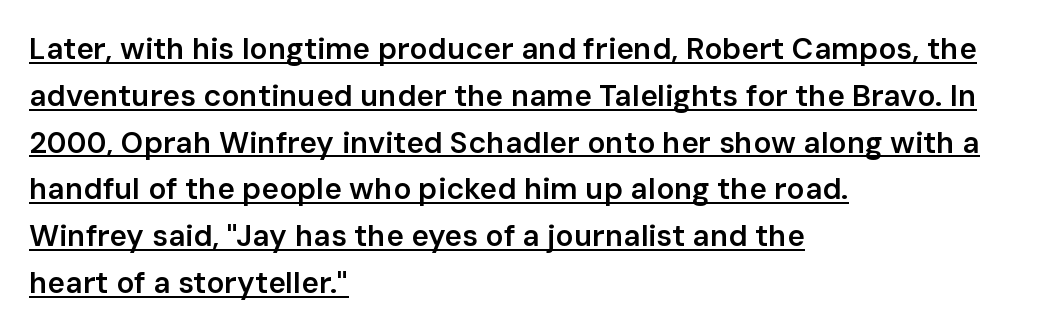
In designer terms, the underline attribute is active on this setting. Is this a fixed-width face? No — the glyphs have proportional, varying widths. Posture: vertical. Horizontal alignment here is leftward, the default for most running prose. Tracking value appears to be zero — textbook default spacing. The characters display no serif detailing; their extremities are plain.
